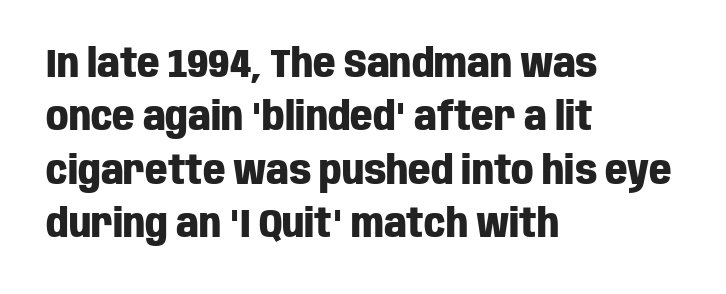
The image shows 39 px heavy, condensed sans-serif type, upright; set left-aligned, normal line spacing (1.37x), normal letter spacing, not underlined; low stroke contrast and a large x-height.
